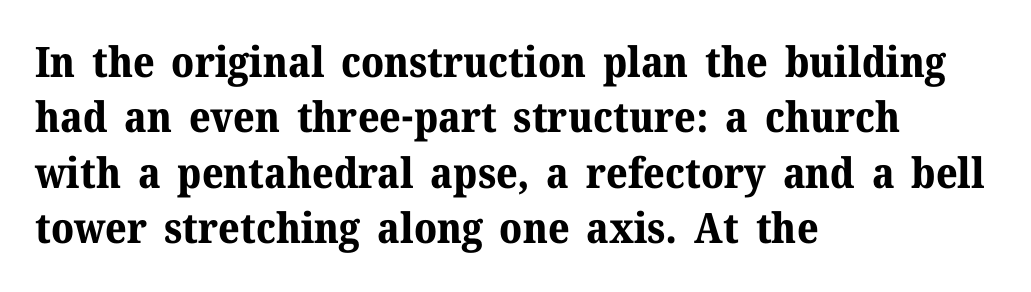
This rendering features lettering with no underline. This sample is left-justified, so line endings fall wherever the words run out. These lines are rendered in a variable-pitch font. Old-style or modern, the face here clearly has serifs. A normal amount of white space separates one row of letters from the next.
